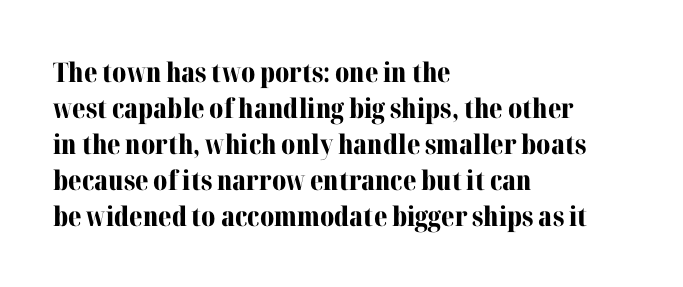
{"italic": "no", "bold": "yes", "underline": "no", "align": "left", "line_spacing": "normal", "line_spacing_ratio": 1.33, "letter_spacing": "normal", "letter_spacing_em": 0.0, "glyph_px": 27}
